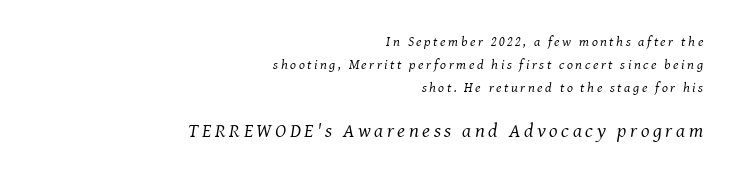
Q: Is the text bold? A: No.
Q: Is the text italic (slanted)? A: Yes, it leans right by about 8 degrees.
Q: Is the text underlined? A: No.
Q: How is the paragraph aligned? A: Right-aligned.
Q: Is the spacing between lines tight, normal or loose? A: Normal.
Q: Which block of text is set in a larger size, the first (top) or the second (bottom)? A: The second (bottom) one.
